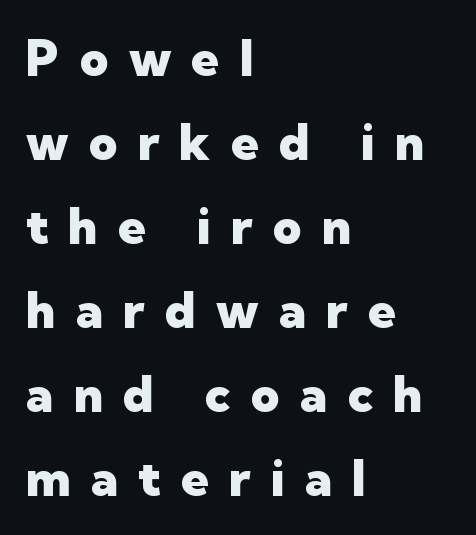
{"serif": "no", "italic": "no", "bold": "yes", "weight": "heavy", "width": "normal", "stroke_contrast": "low", "x_height": "medium", "monospaced": "no", "underline": "no", "align": "left", "line_spacing": "normal", "line_spacing_ratio": 1.68, "letter_spacing": "wide", "letter_spacing_em": 0.4, "glyph_px": 50}
